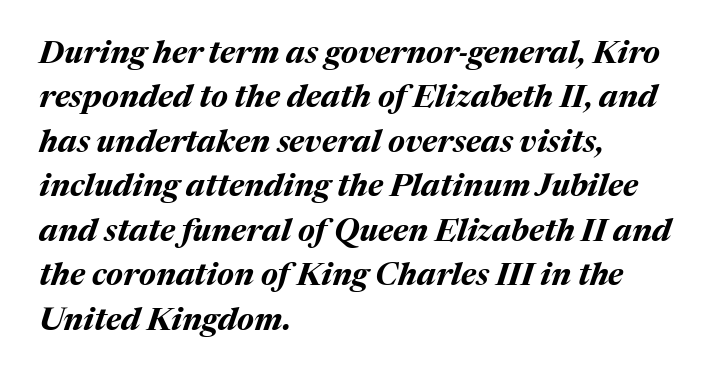
This sample keeps an unexceptional amount of space between lines. Posture: slanted. Line beginnings align vertically; line endings do not. The string is rendered with underlining switched off. Proportional: the letters do not fall into vertical columns. Is the type bold? Yes — the strokes are clearly thick and heavy.
